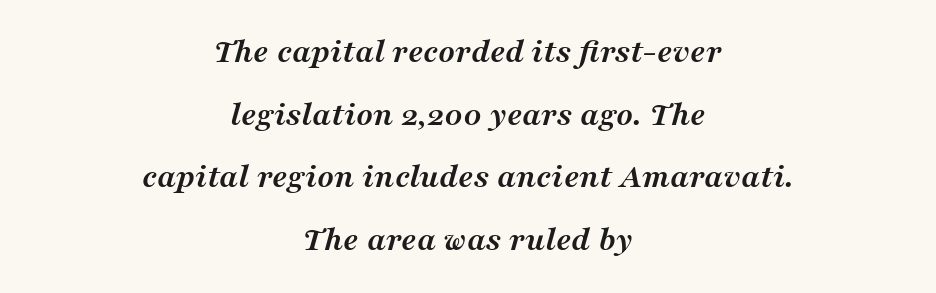
{"serif": "yes", "italic": "yes", "lean": "right", "slant_degrees": 16, "bold": "yes", "weight": "semibold", "width": "normal", "stroke_contrast": "medium", "x_height": "medium", "monospaced": "no", "underline": "no", "align": "center", "line_spacing_ratio": 1.79, "letter_spacing": "normal", "letter_spacing_em": 0.0, "glyph_px": 35}
